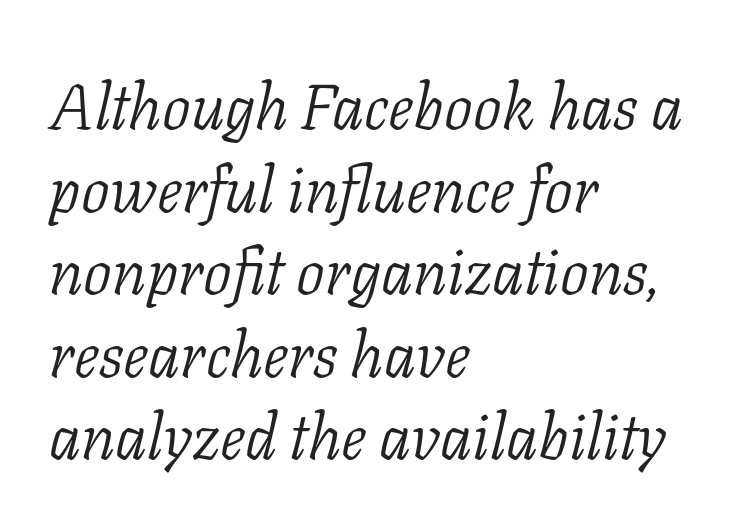
The image shows 64 px light serif type, italic (leaning right); set left-aligned, normal line spacing (1.29x), normal letter spacing, not underlined; low stroke contrast and a medium x-height.
